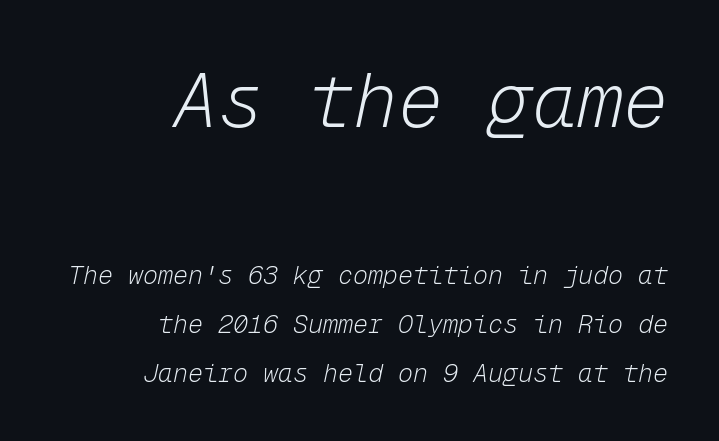
The image shows 75 px light type, italic (leaning right), monospaced; set right-aligned, loose line spacing (1.96x), normal letter spacing, not underlined; the first (top) block is 3.0x larger; low stroke contrast and a medium x-height.
